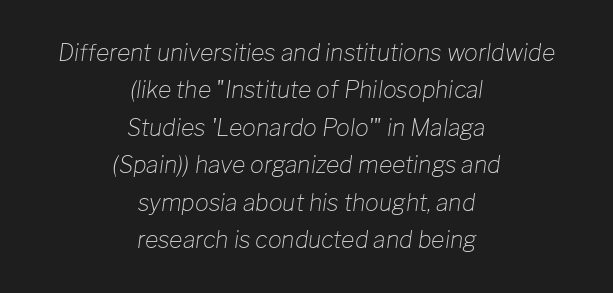
{"italic": "yes", "lean": "right", "slant_degrees": 8, "bold": "no", "underline": "no", "align": "center", "line_spacing": "normal", "line_spacing_ratio": 1.63, "letter_spacing": "normal", "letter_spacing_em": 0.0, "glyph_px": 23}
